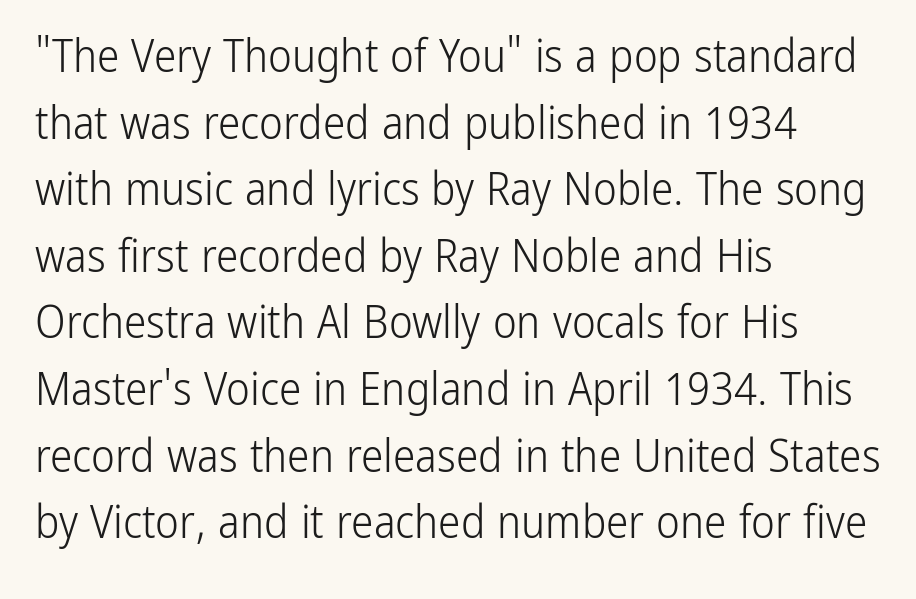
The image shows 45 px light, condensed sans-serif type, upright; set left-aligned, normal line spacing (1.48x), normal letter spacing, not underlined; low stroke contrast and a medium x-height.
